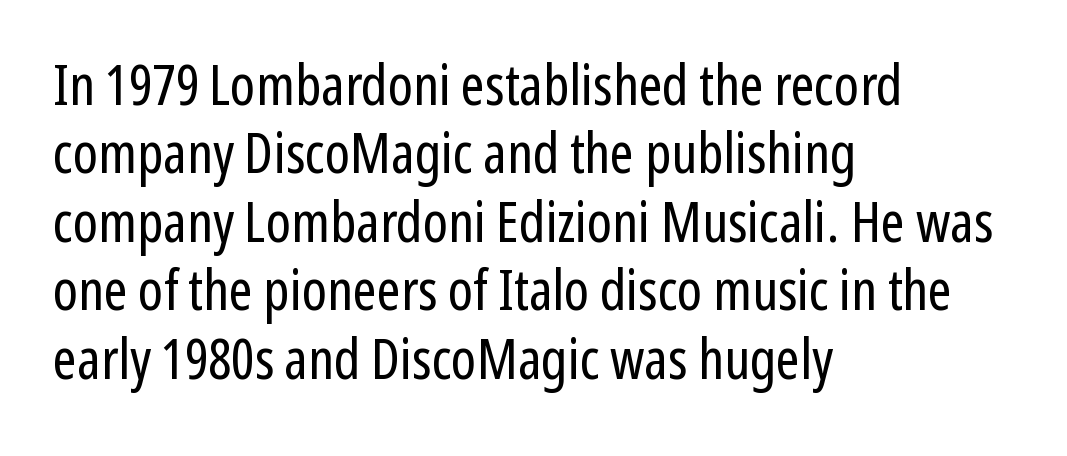
{"serif": "no", "italic": "no", "bold": "no", "weight": "regular", "width": "condensed", "stroke_contrast": "low", "x_height": "medium", "monospaced": "no", "underline": "no", "align": "left", "line_spacing_ratio": 1.2, "letter_spacing": "normal", "letter_spacing_em": 0.0, "glyph_px": 57}
